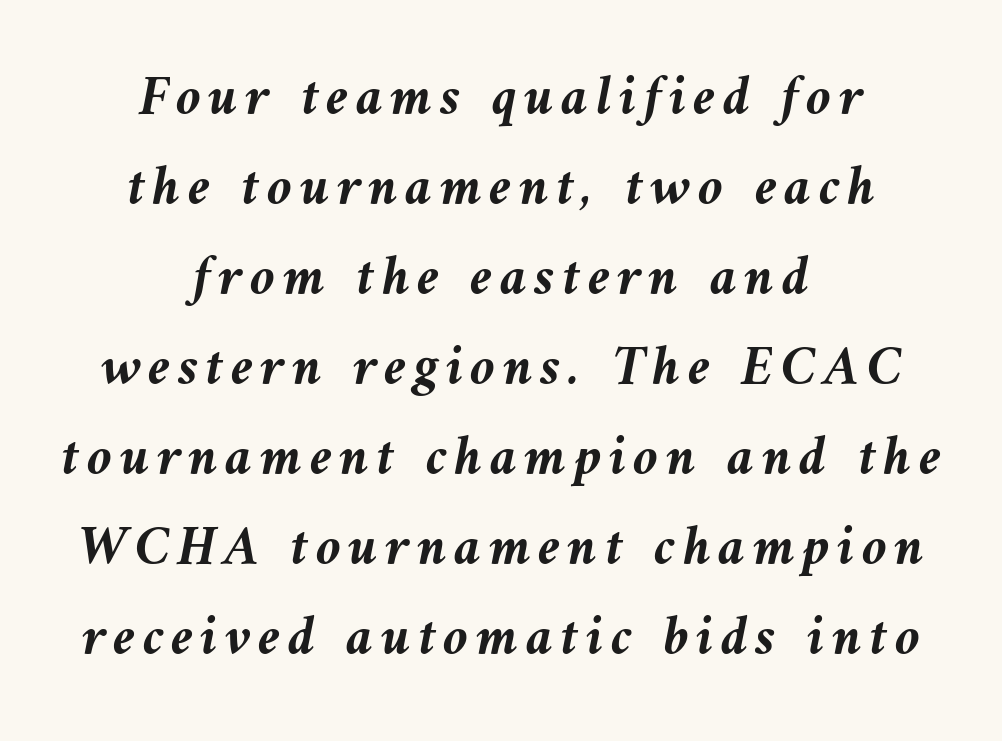
The text block is weighted toward neither margin, spreading evenly from the middle. Unmarked baselines from the first word to the last. It's the slanting kind of type. A typesetter would call this proportional, since set widths differ per character.
